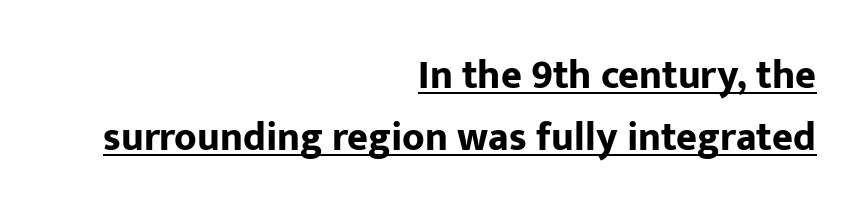
The image shows 40 px bold sans-serif type, upright; set right-aligned, normal line spacing (1.56x), normal letter spacing, underlined; low stroke contrast and a medium x-height.
